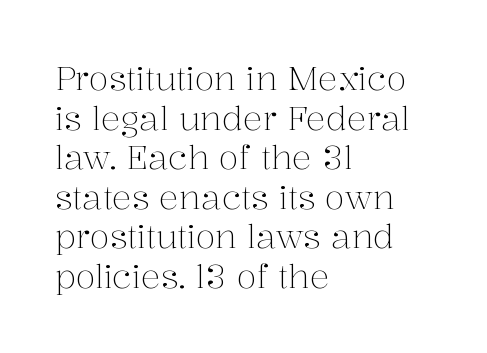
The image shows 33 px light serif type, upright; set left-aligned, line spacing 1.2x, normal letter spacing, not underlined; medium stroke contrast and a medium x-height.
